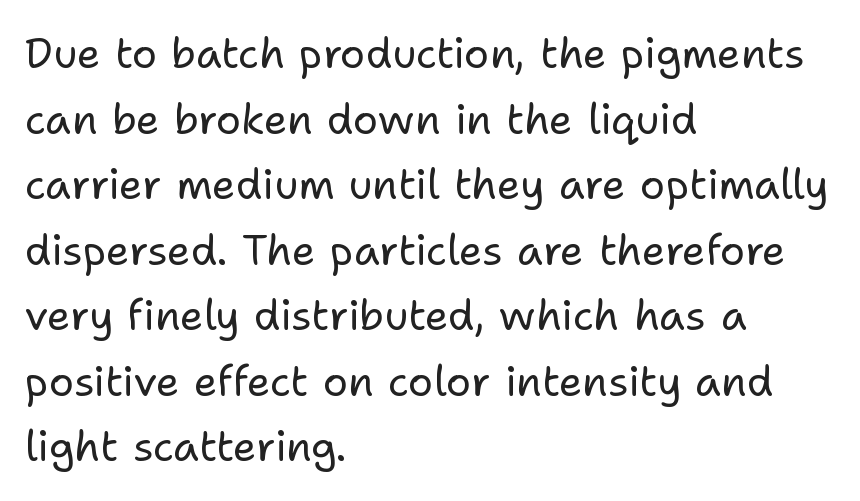
The leading is moderate, giving the passage an even texture. All the whitespace from short lines collects on the right. The strip under each line holds only bare page. Unlike italic type, these characters show no tilt at all.
